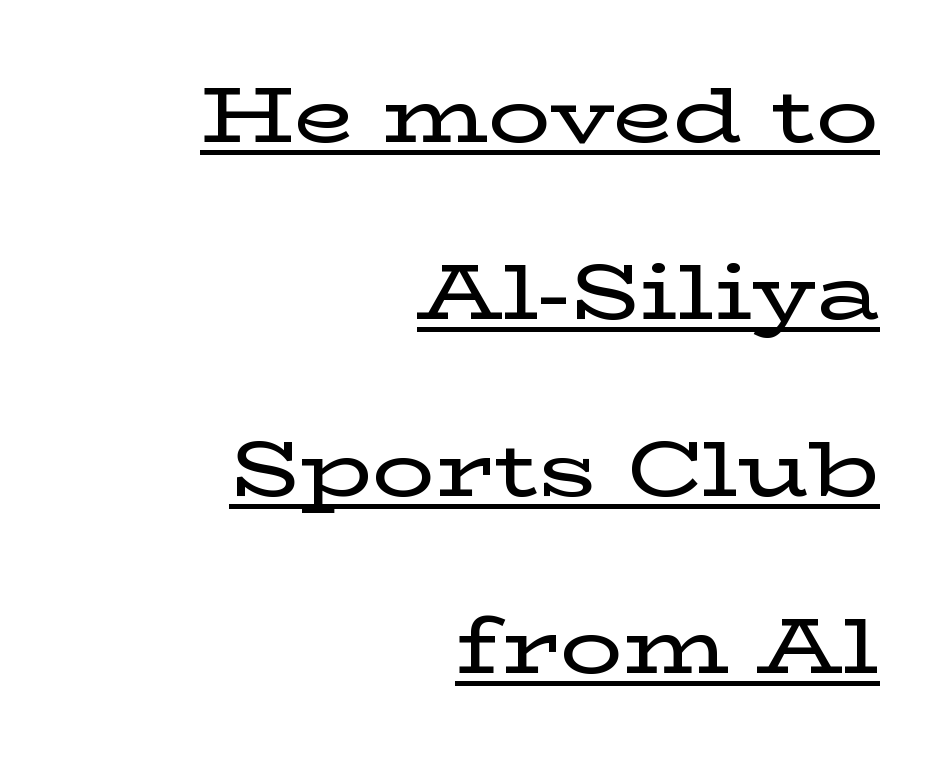
{"serif": "yes", "italic": "no", "width": "wide", "stroke_contrast": "low", "x_height": "medium", "monospaced": "no", "underline": "yes", "align": "right", "line_spacing": "loose", "line_spacing_ratio": 2.27, "letter_spacing": "normal", "letter_spacing_em": 0.0, "glyph_px": 78}
